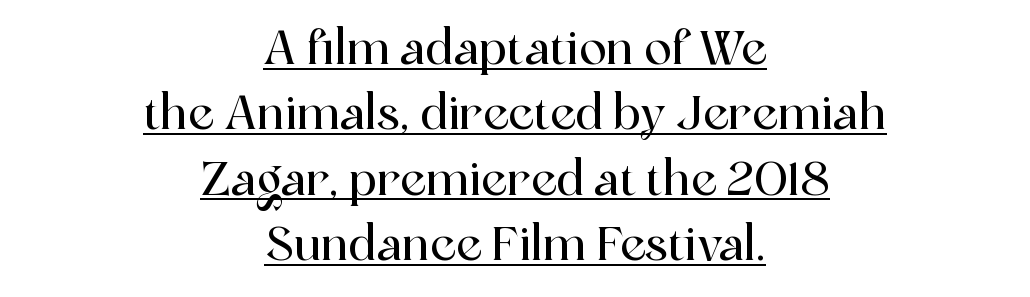
Do the characters align in a grid? No, the font is proportional. In terms of letterspacing, this is plain default setting. Is the block centered? Yes — each line is placed symmetrically about the middle. Regarding leading, the lines here are spaced in the standard way.
